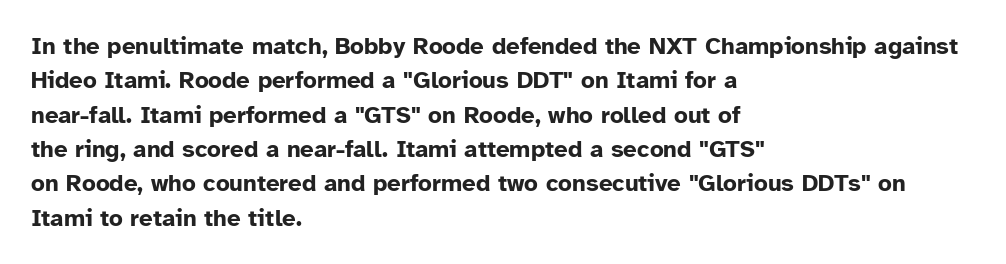
The image shows 24 px bold type, upright; set left-aligned, normal line spacing (1.43x), normal letter spacing, not underlined.
